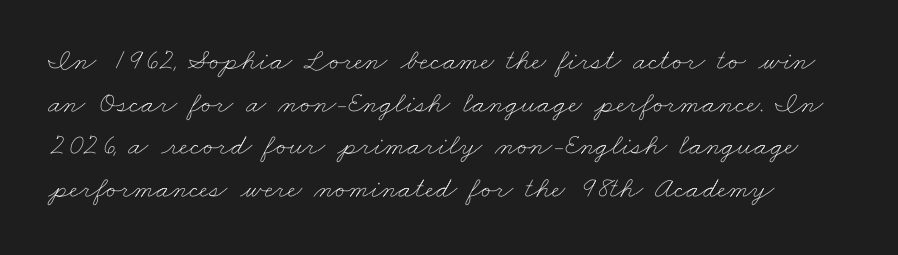
The image shows 30 px thin, wide type; set normal line spacing (1.42x), normal letter spacing, not underlined; low stroke contrast and a small x-height.
